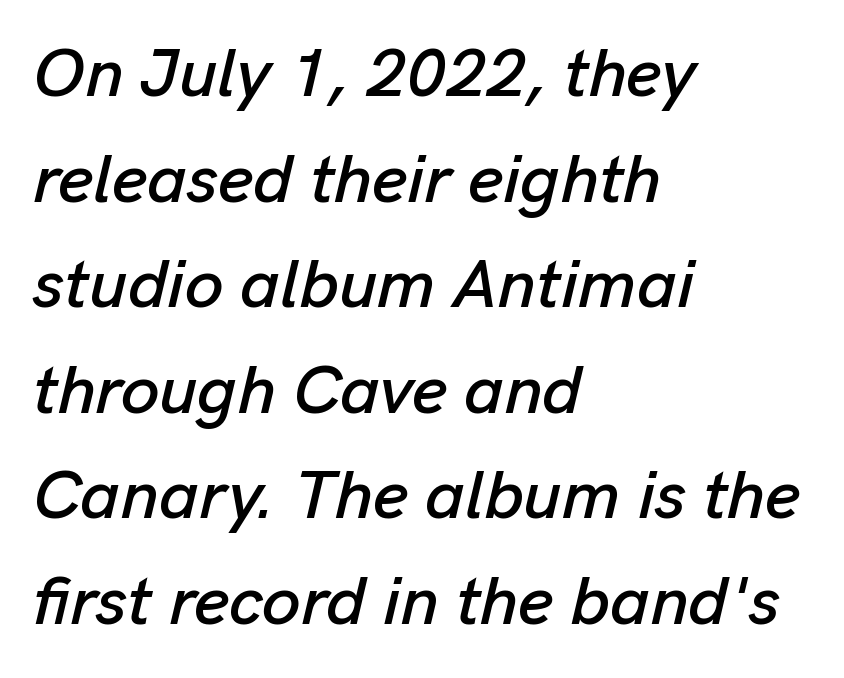
{"italic": "yes", "lean": "right", "slant_degrees": 13, "width": "normal", "stroke_contrast": "low", "x_height": "medium", "monospaced": "no", "underline": "no", "align": "left", "line_spacing": "normal", "line_spacing_ratio": 1.53, "letter_spacing": "normal", "letter_spacing_em": 0.0, "glyph_px": 69}
